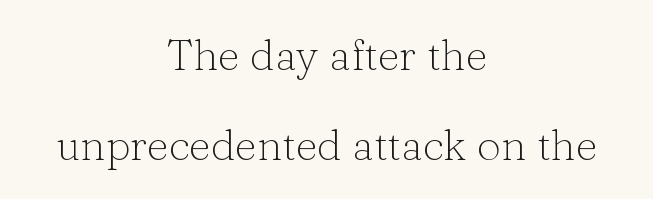
Q: Is the text bold? A: No.
Q: Is the text italic (slanted)? A: No, it is upright.
Q: Is the typeface a serif or a sans-serif typeface? A: Serif.
Q: Is the text underlined? A: No.
Q: How is the paragraph aligned? A: Centered.
Q: Is the spacing between letters normal or unusually wide? A: Normal.
Q: Is the spacing between lines tight, normal or loose? A: Loose.
Q: Width (condensed, normal, or wide)? A: Normal.
Q: Stroke contrast? A: Low.
Q: x-height? A: Medium.
Q: Monospaced? A: No.
